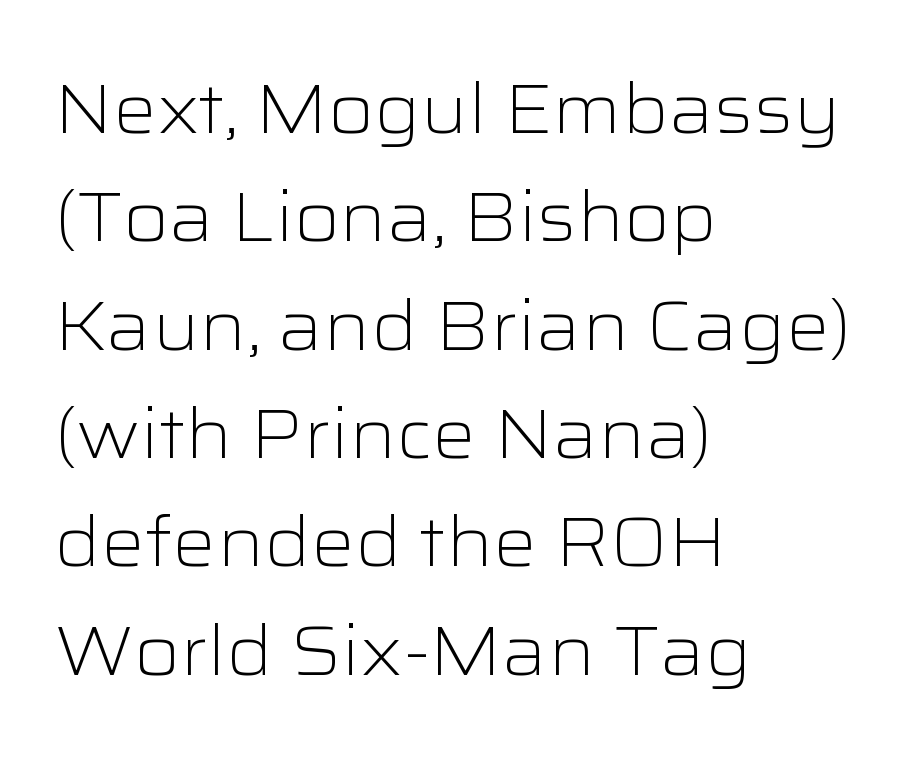
The image shows 69 px light, wide sans-serif type, upright; set left-aligned, normal line spacing (1.57x), normal letter spacing, not underlined; low stroke contrast and a medium x-height.
